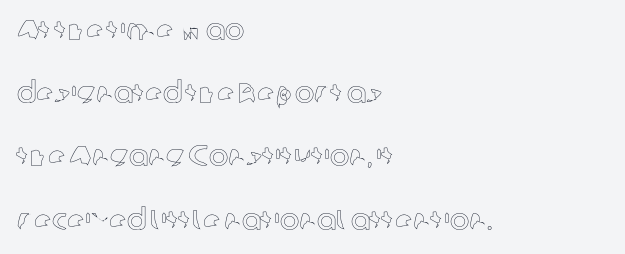
Q: Is the text italic (slanted)? A: No, it is upright.
Q: Is the text underlined? A: No.
Q: How is the paragraph aligned? A: Left-aligned.
Q: Is the spacing between letters normal or unusually wide? A: Normal.
Q: Is the spacing between lines tight, normal or loose? A: Loose.
Q: Width (condensed, normal, or wide)? A: Normal.
Q: x-height? A: Medium.
Q: Monospaced? A: No.
